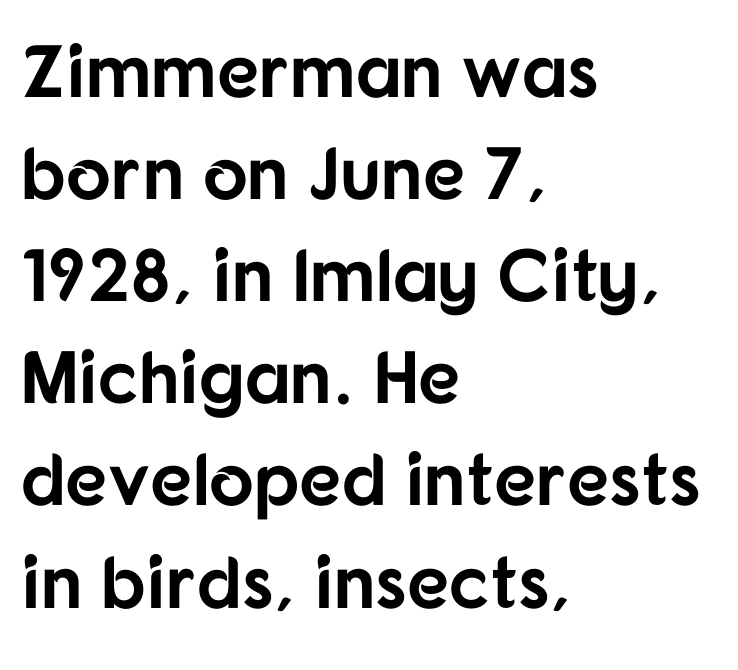
{"serif": "no", "italic": "no", "bold": "yes", "weight": "bold", "width": "normal", "stroke_contrast": "low", "x_height": "medium", "monospaced": "no", "underline": "no", "align": "left", "line_spacing": "normal", "line_spacing_ratio": 1.38, "letter_spacing": "normal", "letter_spacing_em": 0.0, "glyph_px": 74}
